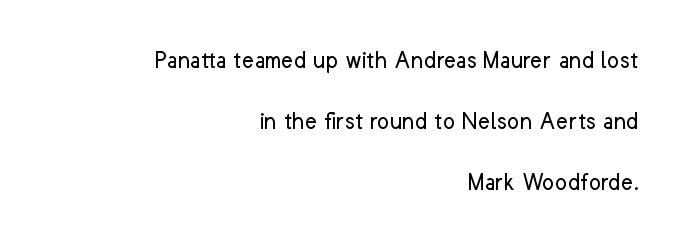
The image shows 26 px text type, upright; set right-aligned, loose line spacing (2.34x), normal letter spacing, not underlined.
